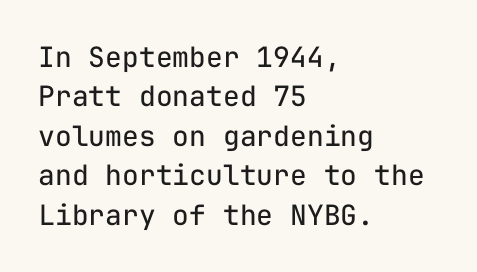
The image shows 28 px regular-weight sans-serif type, upright, monospaced; set left-aligned, normal line spacing (1.41x), normal letter spacing, not underlined; low stroke contrast and a medium x-height.
